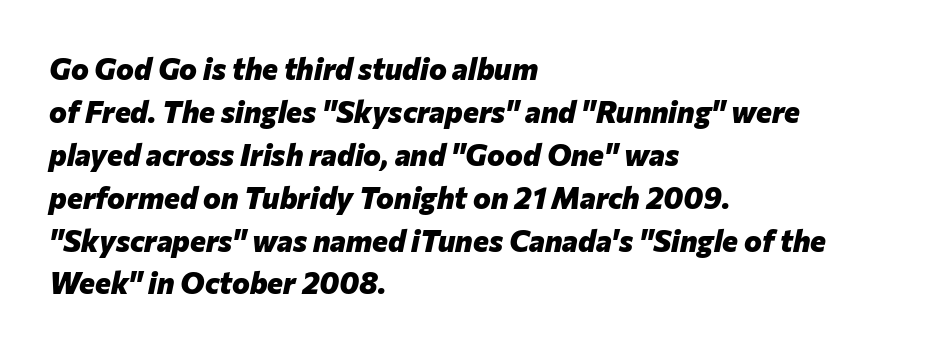
Q: Is the text bold? A: Yes.
Q: Is the text italic (slanted)? A: Yes, it leans right by about 12 degrees.
Q: Is the text underlined? A: No.
Q: How is the paragraph aligned? A: Left-aligned.
Q: Is the spacing between letters normal or unusually wide? A: Normal.
Q: Is the spacing between lines tight, normal or loose? A: Normal.
Q: Width (condensed, normal, or wide)? A: Normal.
Q: Stroke contrast? A: Low.
Q: x-height? A: Medium.
Q: Monospaced? A: No.
